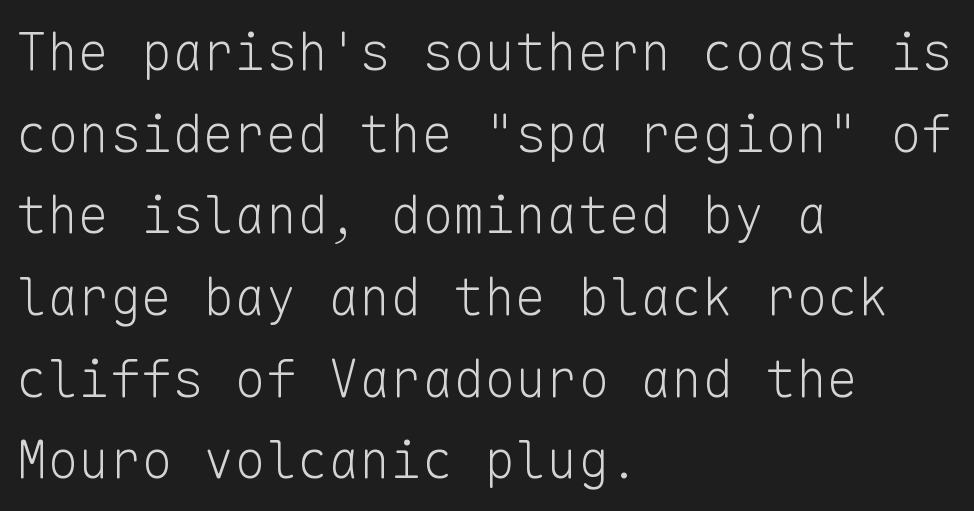
Between one letter and the next there's only the usual sliver of space. Monospaced: the letters line up in strict vertical columns. A normal amount of white space separates one row of letters from the next. Letters have the restrained weight of plain body copy at most.
